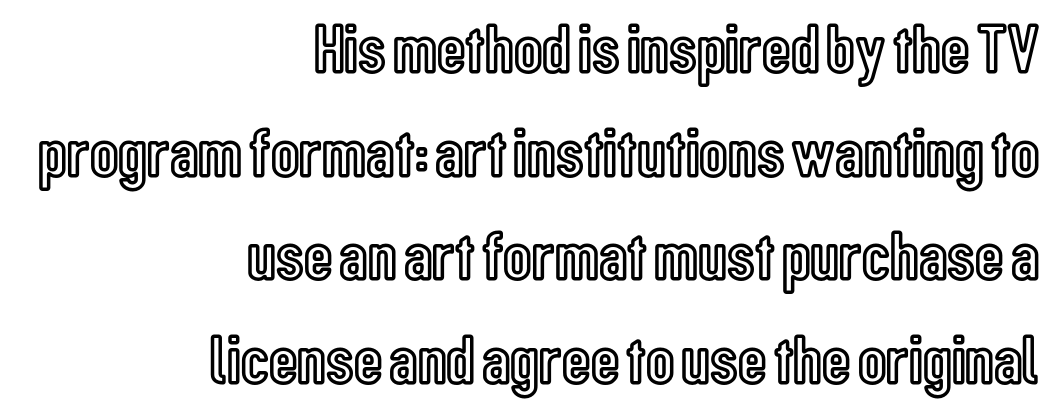
{"italic": "no", "width": "condensed", "x_height": "medium", "monospaced": "no", "underline": "no", "align": "right", "line_spacing": "normal", "line_spacing_ratio": 1.48, "letter_spacing": "normal", "letter_spacing_em": 0.0, "glyph_px": 70}
